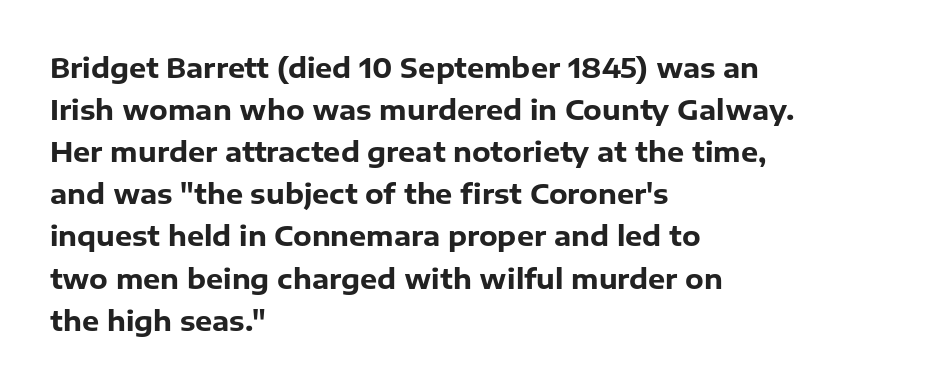
{"italic": "no", "bold": "yes", "underline": "no", "align": "left", "line_spacing": "normal", "line_spacing_ratio": 1.56, "letter_spacing": "normal", "letter_spacing_em": 0.0, "glyph_px": 27}
